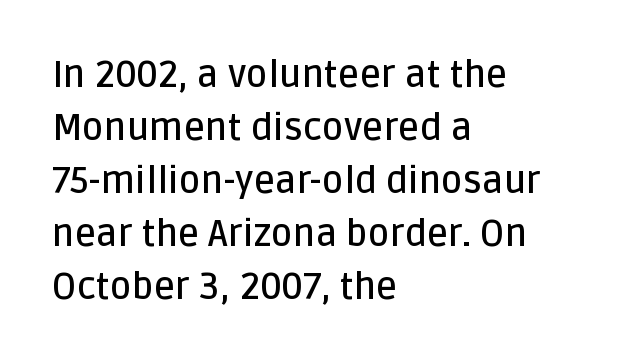
Q: Is the text bold? A: Semi-bold.
Q: Is the text italic (slanted)? A: No, it is upright.
Q: Is the typeface a serif or a sans-serif typeface? A: Sans-serif.
Q: Is the text underlined? A: No.
Q: How is the paragraph aligned? A: Left-aligned.
Q: Is the spacing between letters normal or unusually wide? A: Normal.
Q: Is the spacing between lines tight, normal or loose? A: Normal.
Q: Width (condensed, normal, or wide)? A: Normal.
Q: Stroke contrast? A: Low.
Q: x-height? A: Large.
Q: Monospaced? A: No.
